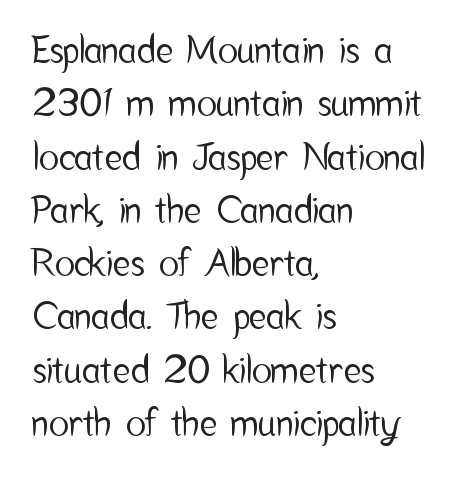
Q: Is the text italic (slanted)? A: No, it is upright.
Q: Is the typeface a serif or a sans-serif typeface? A: Sans-serif.
Q: Is the text underlined? A: No.
Q: How is the paragraph aligned? A: Left-aligned.
Q: Is the spacing between letters normal or unusually wide? A: Normal.
Q: Is the spacing between lines tight, normal or loose? A: Normal.
Q: Width (condensed, normal, or wide)? A: Condensed.
Q: Stroke contrast? A: Low.
Q: x-height? A: Medium.
Q: Monospaced? A: No.
